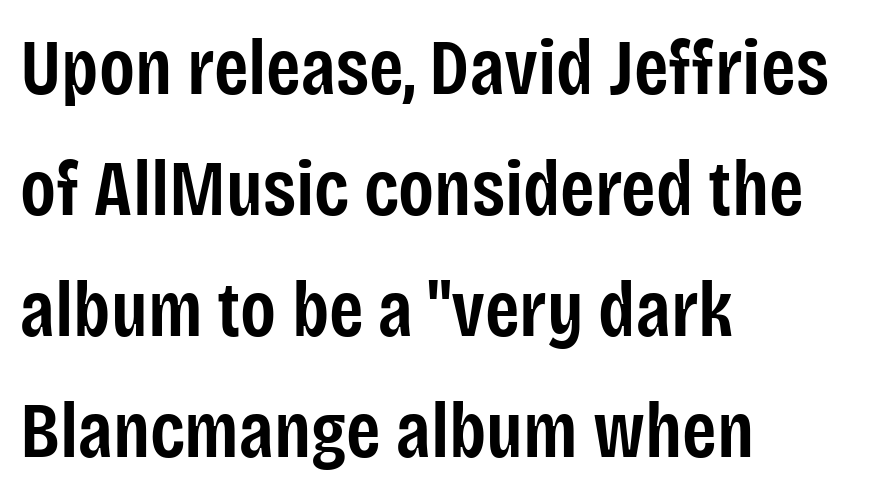
Q: Is the text bold? A: Semi-bold.
Q: Is the text italic (slanted)? A: No, it is upright.
Q: Is the typeface a serif or a sans-serif typeface? A: Sans-serif.
Q: Is the text underlined? A: No.
Q: How is the paragraph aligned? A: Left-aligned.
Q: Is the spacing between letters normal or unusually wide? A: Normal.
Q: Is the spacing between lines tight, normal or loose? A: Normal.
Q: Width (condensed, normal, or wide)? A: Condensed.
Q: Stroke contrast? A: Low.
Q: x-height? A: Large.
Q: Monospaced? A: No.
